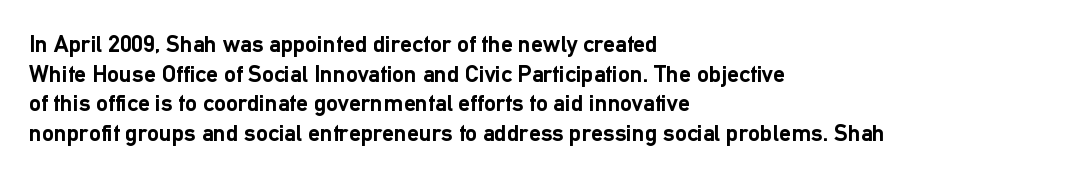
Q: Is the text bold? A: Yes.
Q: Is the text italic (slanted)? A: No, it is upright.
Q: Is the text underlined? A: No.
Q: How is the paragraph aligned? A: Left-aligned.
Q: Is the spacing between letters normal or unusually wide? A: Normal.
